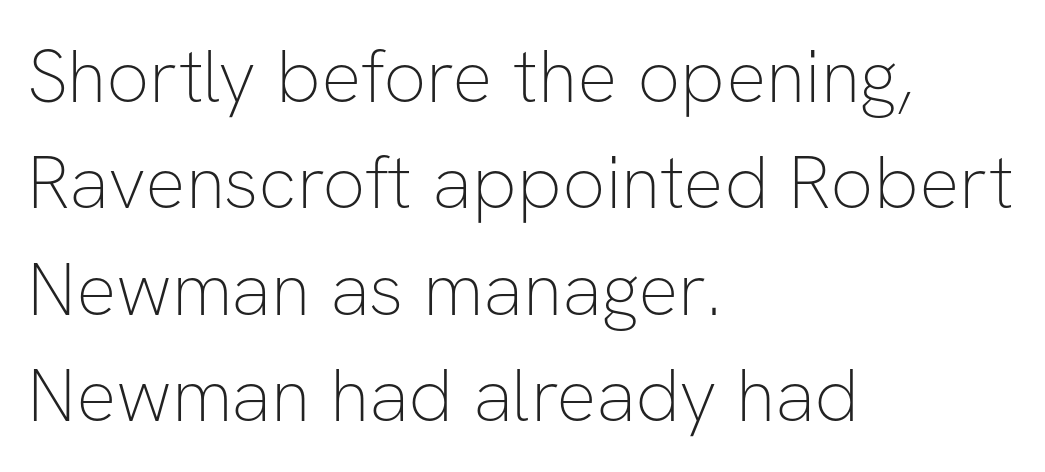
The image shows 75 px thin sans-serif type, upright; set left-aligned, normal line spacing (1.42x), normal letter spacing, not underlined; low stroke contrast and a medium x-height.
